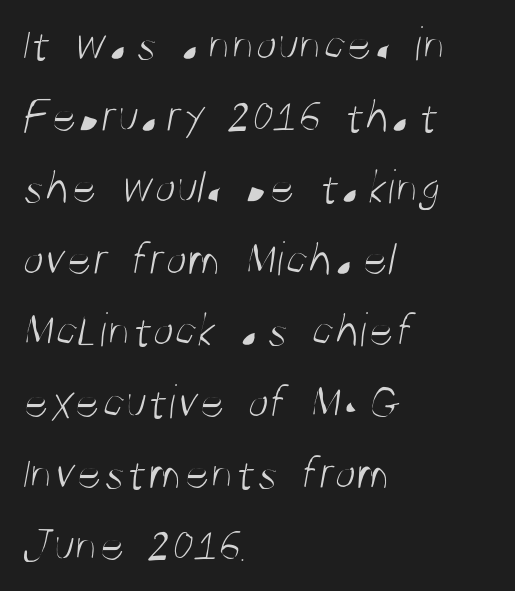
The image shows 49 px light, condensed sans-serif type; set left-aligned, normal line spacing (1.46x), normal letter spacing, not underlined; medium stroke contrast and a large x-height.
